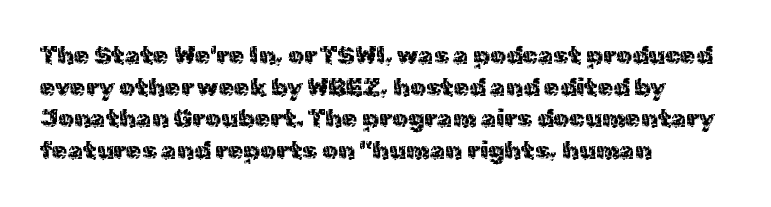
Q: Is the text italic (slanted)? A: No, it is upright.
Q: Is the text underlined? A: No.
Q: How is the paragraph aligned? A: Left-aligned.
Q: Is the spacing between letters normal or unusually wide? A: Normal.
Q: Is the spacing between lines tight, normal or loose? A: Normal.
